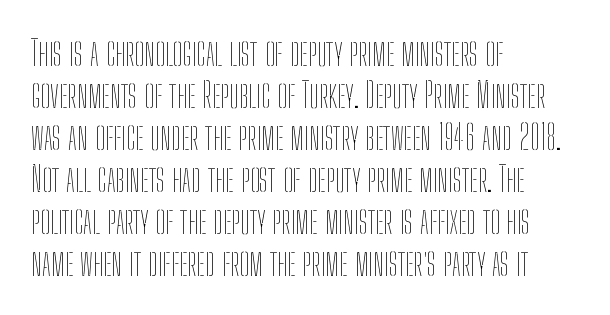
The image shows 35 px thin, condensed type, upright; set left-aligned, line spacing 1.2x, normal letter spacing, not underlined; low stroke contrast and a medium x-height.
